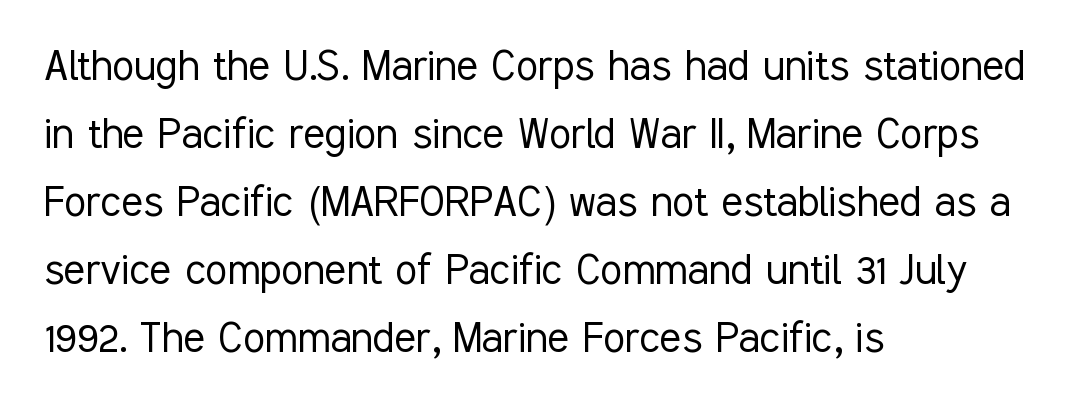
The font is comparable to plain body text, perhaps lighter. What's the leading like? Ordinary, nothing unusual. Each letter keeps its own natural width here, so spacing adapts to shape. The type family on display is of the sans-serif kind. A bare baseline throughout the passage.
